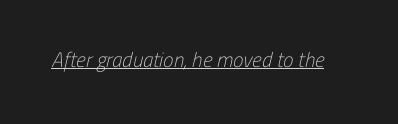
The image shows 21 px text type; set normal letter spacing, underlined.
